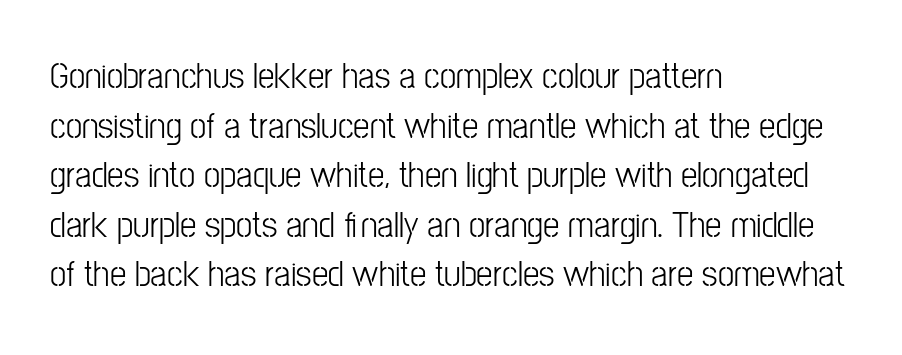
The image shows 37 px light, condensed sans-serif type, upright; set left-aligned, normal line spacing (1.34x), normal letter spacing, not underlined; low stroke contrast and a medium x-height.
